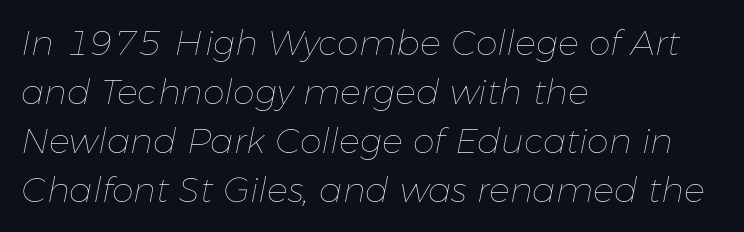
Q: Is the text bold? A: No.
Q: Is the text italic (slanted)? A: Yes, it leans right by about 11 degrees.
Q: Is the text underlined? A: No.
Q: How is the paragraph aligned? A: Left-aligned.
Q: Is the spacing between letters normal or unusually wide? A: Normal.
Q: Is the spacing between lines tight, normal or loose? A: Normal.
Q: Width (condensed, normal, or wide)? A: Normal.
Q: Stroke contrast? A: Low.
Q: x-height? A: Medium.
Q: Monospaced? A: No.
